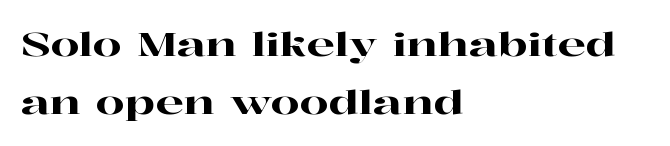
Q: Is the text italic (slanted)? A: No, it is upright.
Q: Is the typeface a serif or a sans-serif typeface? A: Serif.
Q: Is the text underlined? A: No.
Q: How is the paragraph aligned? A: Left-aligned.
Q: Is the spacing between letters normal or unusually wide? A: Normal.
Q: Width (condensed, normal, or wide)? A: Wide.
Q: Stroke contrast? A: High.
Q: x-height? A: Medium.
Q: Monospaced? A: No.
